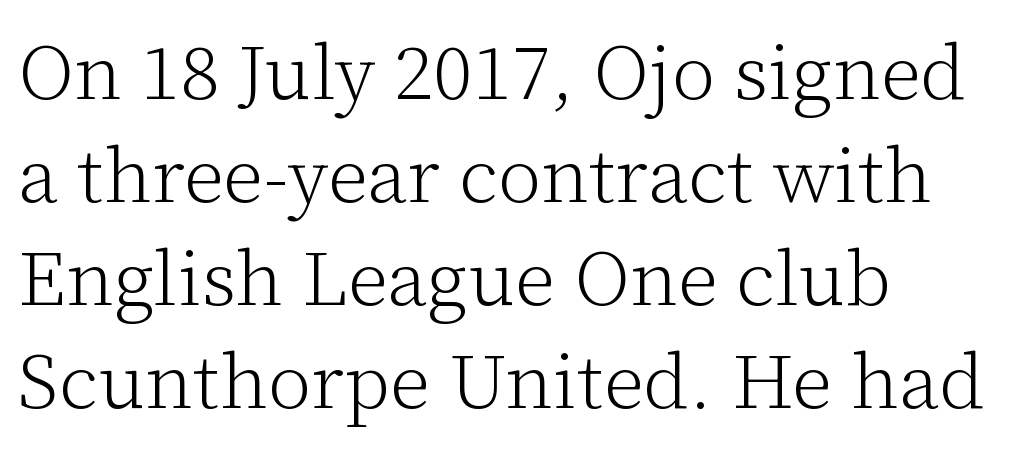
Q: Is the text bold? A: No.
Q: Is the text italic (slanted)? A: No, it is upright.
Q: Is the typeface a serif or a sans-serif typeface? A: Serif.
Q: Is the text underlined? A: No.
Q: How is the paragraph aligned? A: Left-aligned.
Q: Is the spacing between letters normal or unusually wide? A: Normal.
Q: Is the spacing between lines tight, normal or loose? A: Normal.
Q: Width (condensed, normal, or wide)? A: Normal.
Q: Stroke contrast? A: Low.
Q: x-height? A: Medium.
Q: Monospaced? A: No.
